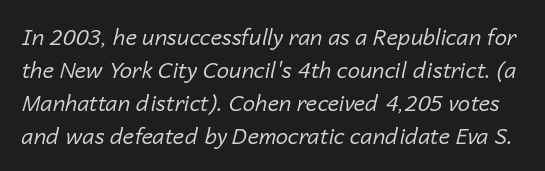
Bold? No — there's no thickening of the strokes. Does extra space separate the letters? No, they use regular spacing. The words here are not underlined. Vertically, the passage feels balanced, rows spaced as you'd expect.
